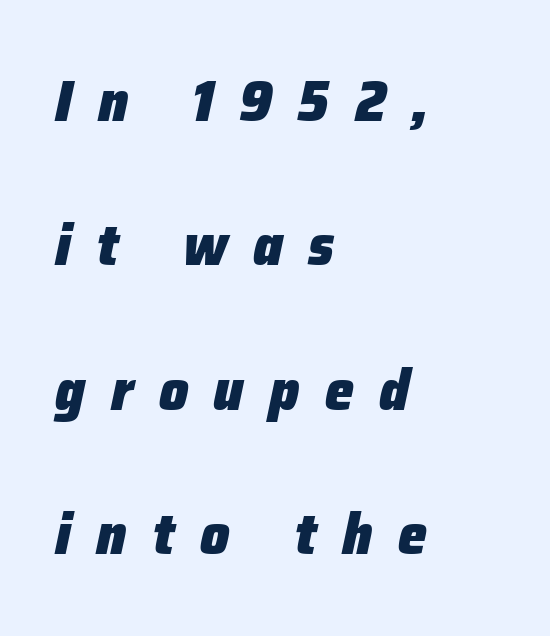
{"italic": "yes", "lean": "right", "slant_degrees": 12, "bold": "yes", "weight": "heavy", "width": "normal", "stroke_contrast": "low", "x_height": "medium", "monospaced": "no", "underline": "no", "align": "left", "line_spacing": "loose", "line_spacing_ratio": 2.49, "letter_spacing": "wide", "letter_spacing_em": 0.44, "glyph_px": 58}
